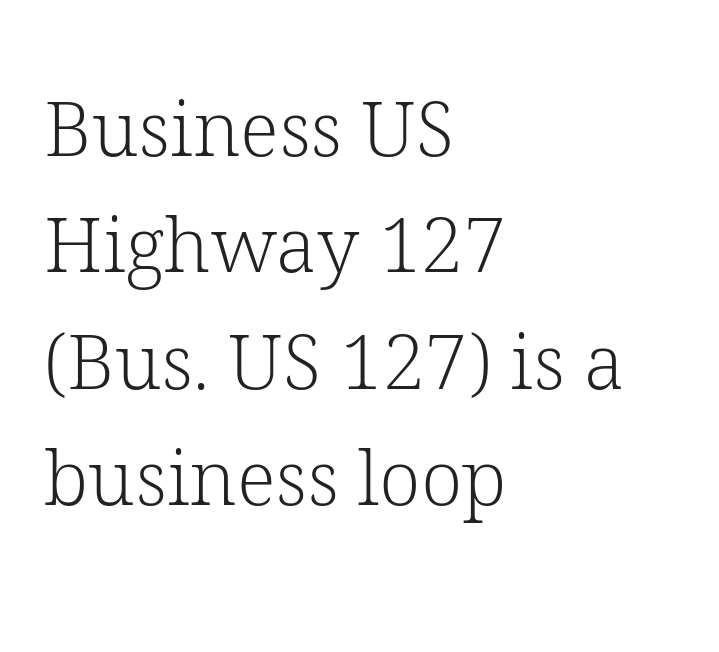
{"serif": "yes", "italic": "no", "bold": "no", "weight": "light", "width": "normal", "stroke_contrast": "low", "x_height": "medium", "monospaced": "no", "underline": "no", "align": "left", "line_spacing": "normal", "line_spacing_ratio": 1.53, "letter_spacing": "normal", "letter_spacing_em": 0.0, "glyph_px": 76}
